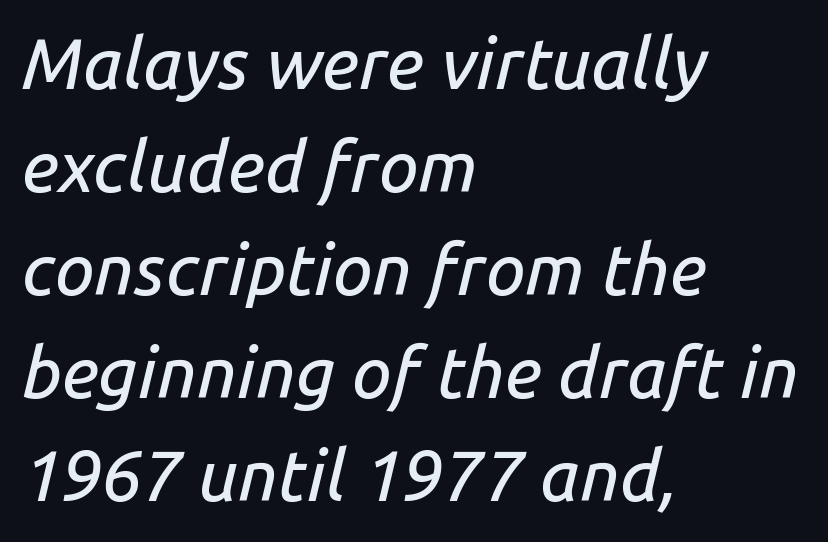
{"italic": "yes", "lean": "right", "slant_degrees": 14, "width": "normal", "stroke_contrast": "low", "x_height": "medium", "monospaced": "no", "underline": "no", "align": "left", "line_spacing": "normal", "line_spacing_ratio": 1.45, "letter_spacing": "normal", "letter_spacing_em": 0.0, "glyph_px": 71}
